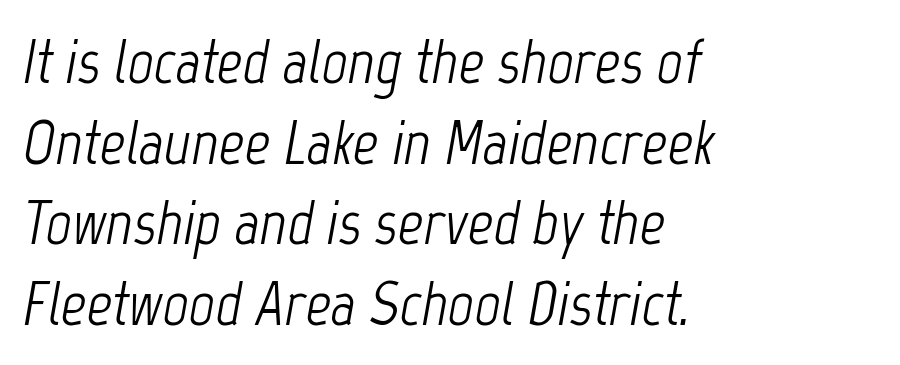
The image shows 63 px light, condensed type, italic (leaning right); set left-aligned, normal line spacing (1.28x), normal letter spacing, not underlined; low stroke contrast and a medium x-height.
